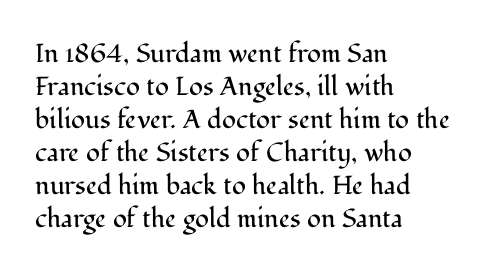
When letters stand straight like this, we call the style roman or upright. These lines sit exactly where default settings would place them. Students, note that the glyphs here touch the page at normal intervals. The passage shown is not bold in any degree. In CSS terms this would be text-align: left. Underlining? Definitely not there.
